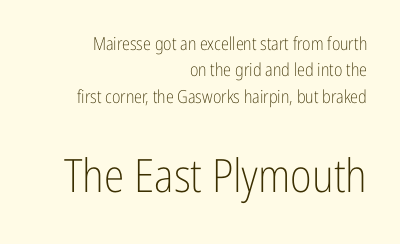
{"serif": "no", "italic": "no", "bold": "no", "weight": "light", "width": "condensed", "stroke_contrast": "low", "x_height": "medium", "monospaced": "no", "underline": "no", "align": "right", "line_spacing": "normal", "line_spacing_ratio": 1.46, "letter_spacing": "normal", "letter_spacing_em": 0.0, "larger_block": "second", "size_ratio": 2.56, "glyph_px": 46}
